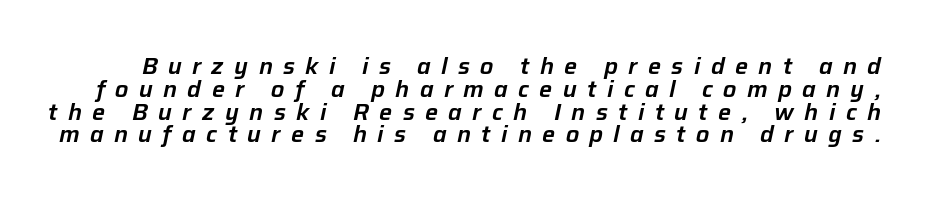
The image shows 23 px text type, italic (leaning right); set tight line spacing (0.99x), unusually wide letter spacing (+0.45 em), not underlined.
